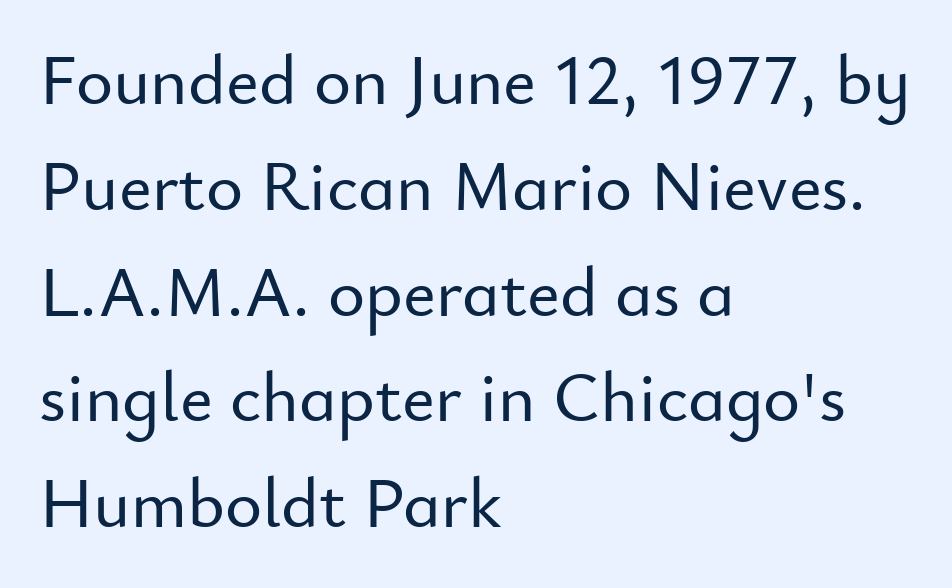
{"serif": "no", "italic": "no", "width": "normal", "stroke_contrast": "low", "x_height": "small", "monospaced": "no", "underline": "no", "align": "left", "line_spacing": "normal", "line_spacing_ratio": 1.49, "letter_spacing": "normal", "letter_spacing_em": 0.0, "glyph_px": 71}
